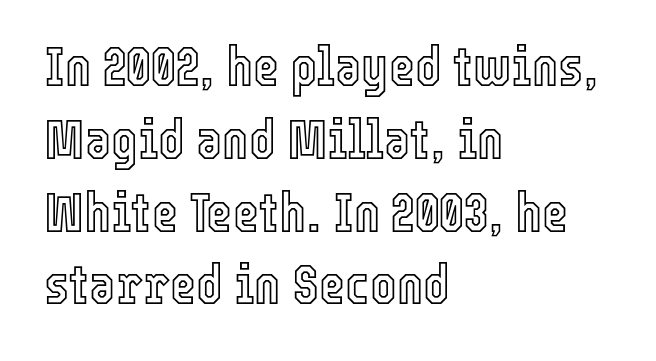
There is no visible air inserted between adjacent glyphs. The designer left line spacing at the default. Descender tails drop into unmarked territory. You could not count columns in this text — the font is proportionally spaced. The lines are quadded left. Posture: upright roman.
